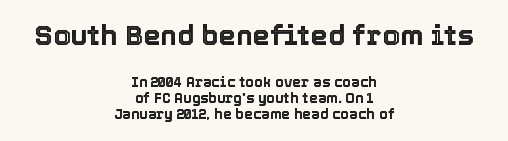
The image shows 28 px text type, upright; set centered, tight line spacing (1.15x), normal letter spacing, not underlined; the first (top) block is 2.0x larger; a medium x-height.
